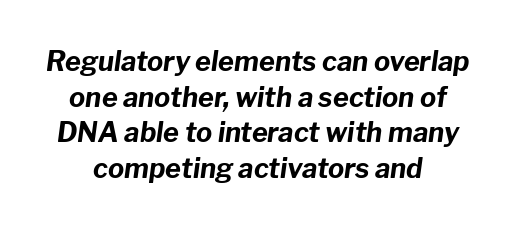
Glyph-to-glyph distance matches everyday printed text. In terms of weight, the rendering is a true, heavy bold. Whoever set this chose a conventional vertical rhythm. Neither beginnings nor endings align; midpoints do. This rendering features lettering with no underline. Slanted lettering throughout.
